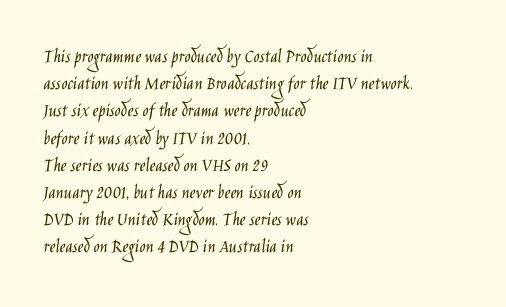
The image shows 20 px text type; set left-aligned, normal line spacing (1.36x), normal letter spacing, not underlined.
